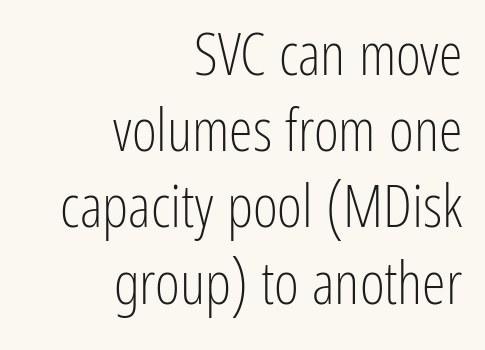
{"serif": "no", "italic": "no", "bold": "no", "weight": "light", "width": "condensed", "stroke_contrast": "low", "x_height": "medium", "monospaced": "no", "underline": "no", "align": "right", "line_spacing": "normal", "line_spacing_ratio": 1.27, "letter_spacing": "normal", "letter_spacing_em": 0.0, "glyph_px": 60}
